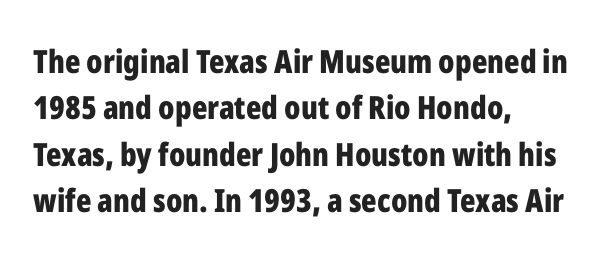
{"serif": "no", "italic": "no", "bold": "yes", "weight": "bold", "width": "condensed", "stroke_contrast": "low", "x_height": "medium", "monospaced": "no", "underline": "no", "align": "left", "line_spacing": "normal", "line_spacing_ratio": 1.45, "letter_spacing": "normal", "letter_spacing_em": 0.0, "glyph_px": 32}
